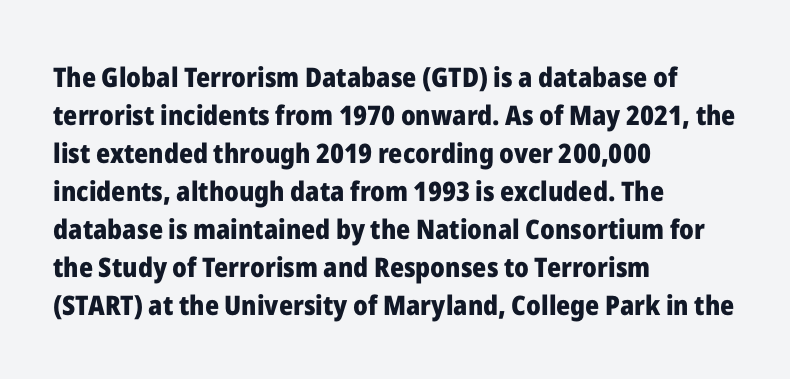
The image shows 27 px bold type, upright; set left-aligned, normal line spacing (1.41x), normal letter spacing, not underlined.
